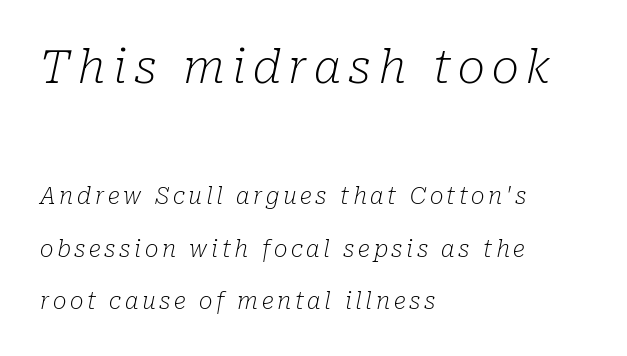
The face used here is seriffed, in the tradition of book romans. The earlier block is typeset at a bigger size than the later block. Successive baselines arrive slowly, with a big drop between each. Lines of text with bare space underneath.
